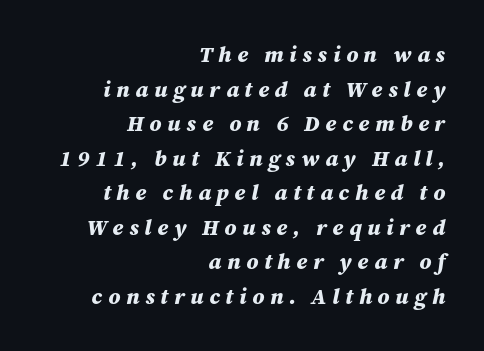
Q: Is the text bold? A: Yes.
Q: Is the text italic (slanted)? A: Yes, it leans right by about 12 degrees.
Q: Is the text underlined? A: No.
Q: How is the paragraph aligned? A: Right-aligned.
Q: Is the spacing between letters normal or unusually wide? A: Unusually wide.
Q: Is the spacing between lines tight, normal or loose? A: Normal.
